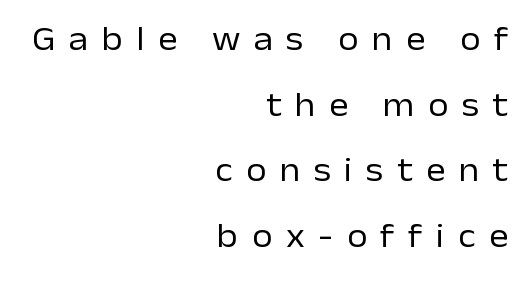
{"serif": "no", "italic": "no", "bold": "no", "weight": "regular", "width": "normal", "stroke_contrast": "low", "x_height": "medium", "monospaced": "no", "underline": "no", "align": "right", "line_spacing": "loose", "line_spacing_ratio": 1.99, "letter_spacing": "wide", "letter_spacing_em": 0.41, "glyph_px": 33}
